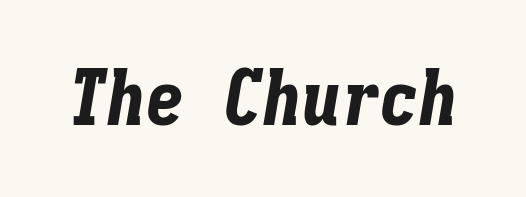
The image shows 78 px bold, condensed type, italic (leaning right), monospaced; set normal letter spacing, not underlined; low stroke contrast and a medium x-height.
